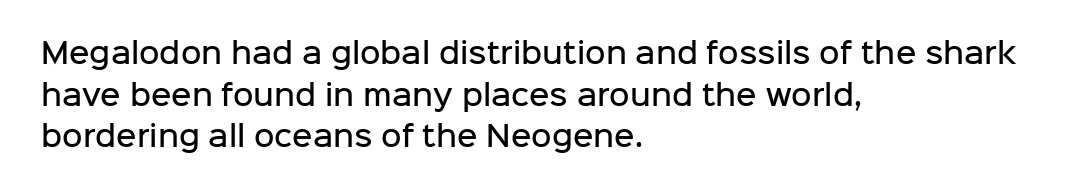
The image shows 28 px semibold sans-serif type, upright; set left-aligned, normal line spacing (1.49x), normal letter spacing, not underlined; low stroke contrast and a medium x-height.
